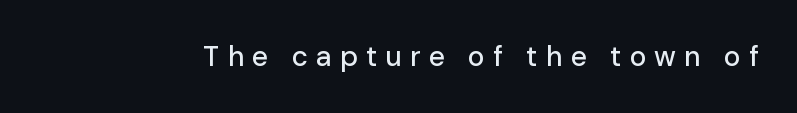
{"serif": "no", "italic": "no", "width": "normal", "stroke_contrast": "low", "x_height": "medium", "monospaced": "no", "underline": "no", "letter_spacing": "wide", "letter_spacing_em": 0.29, "glyph_px": 28}
